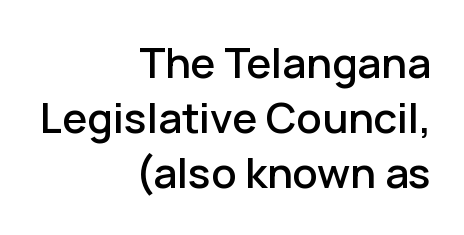
The string is rendered with underlining switched off. This rendering uses right alignment, leaving the left contour irregular. You could not count columns in this text — the font is proportionally spaced. Between one letter and the next there's only the usual sliver of space. A roman cut, with each character standing at attention.
